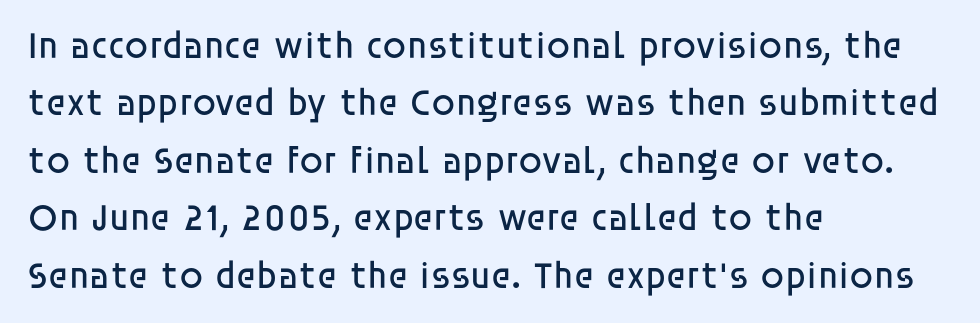
Q: Is the text bold? A: No.
Q: Is the text italic (slanted)? A: No, it is upright.
Q: Is the typeface a serif or a sans-serif typeface? A: Sans-serif.
Q: Is the text underlined? A: No.
Q: How is the paragraph aligned? A: Left-aligned.
Q: Is the spacing between letters normal or unusually wide? A: Normal.
Q: Is the spacing between lines tight, normal or loose? A: Normal.
Q: Width (condensed, normal, or wide)? A: Normal.
Q: Stroke contrast? A: Low.
Q: x-height? A: Large.
Q: Monospaced? A: No.
